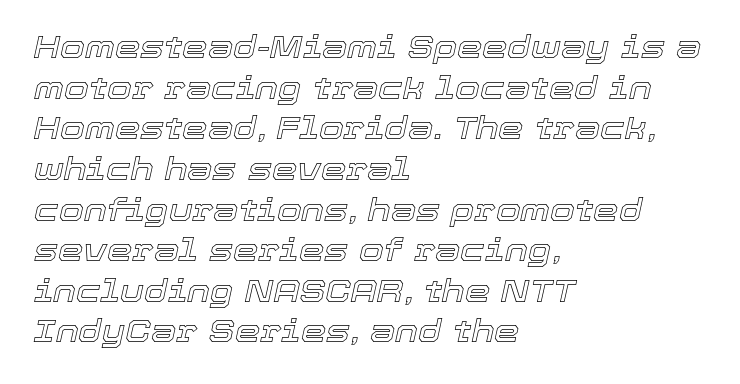
{"italic": "yes", "lean": "right", "slant_degrees": 12, "width": "normal", "x_height": "medium", "monospaced": "no", "underline": "no", "align": "left", "line_spacing": "normal", "line_spacing_ratio": 1.27, "letter_spacing": "normal", "letter_spacing_em": 0.0, "glyph_px": 32}
